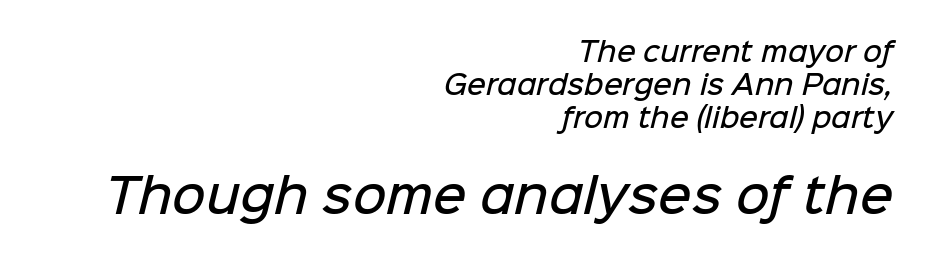
You could not count columns in this text — the font is proportionally spaced. The line-height multiplier appears to be the usual default. The zone under the glyphs is completely vacant. Size contrast runs from small at the top to large at the bottom. The text was rendered using a sans face with plain stroke endings.
